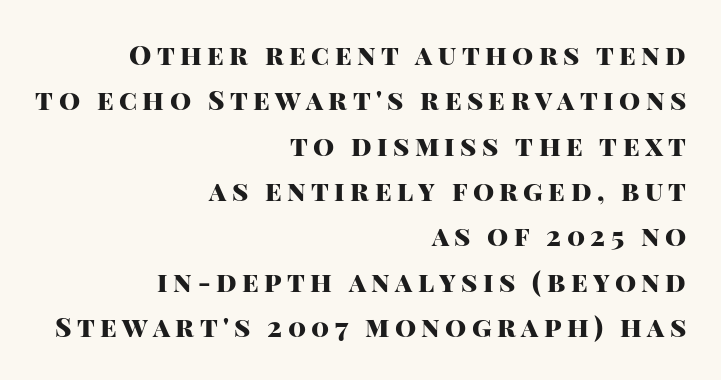
Q: Is the text bold? A: Yes.
Q: Is the text italic (slanted)? A: No, it is upright.
Q: Is the text underlined? A: No.
Q: How is the paragraph aligned? A: Right-aligned.
Q: Is the spacing between letters normal or unusually wide? A: Unusually wide.
Q: Is the spacing between lines tight, normal or loose? A: Normal.
